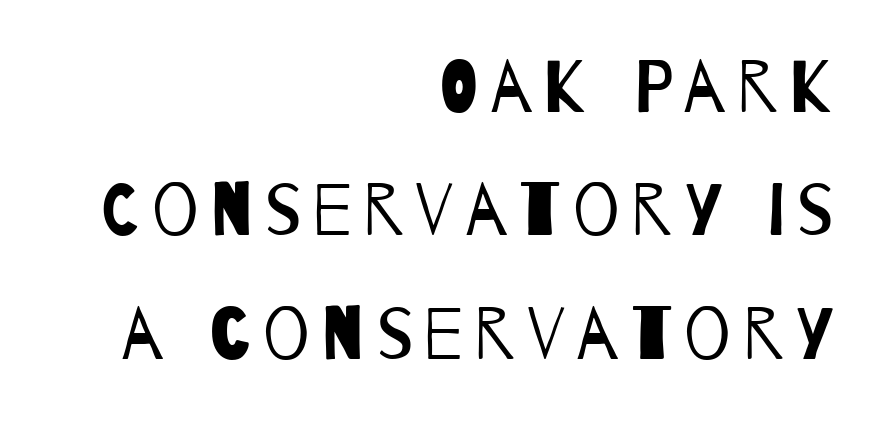
The image shows 73 px regular-weight, condensed sans-serif type; set right-aligned, normal line spacing (1.69x), not underlined; low stroke contrast and a large x-height.
